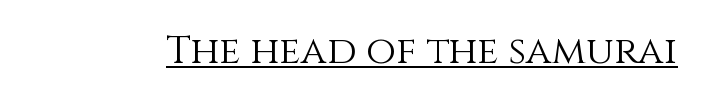
These lines are rendered in a variable-pitch font. Stem width sits at or under what a default text font uses. Notice how the stems are strictly vertical — no italics here. The rendering uses the underline text-decoration.
